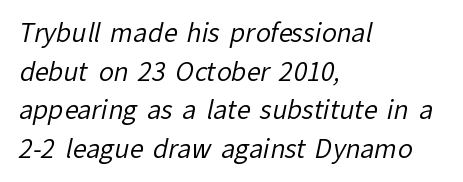
Q: Is the text bold? A: No.
Q: Is the text underlined? A: No.
Q: How is the paragraph aligned? A: Left-aligned.
Q: Is the spacing between letters normal or unusually wide? A: Normal.
Q: Is the spacing between lines tight, normal or loose? A: Normal.
